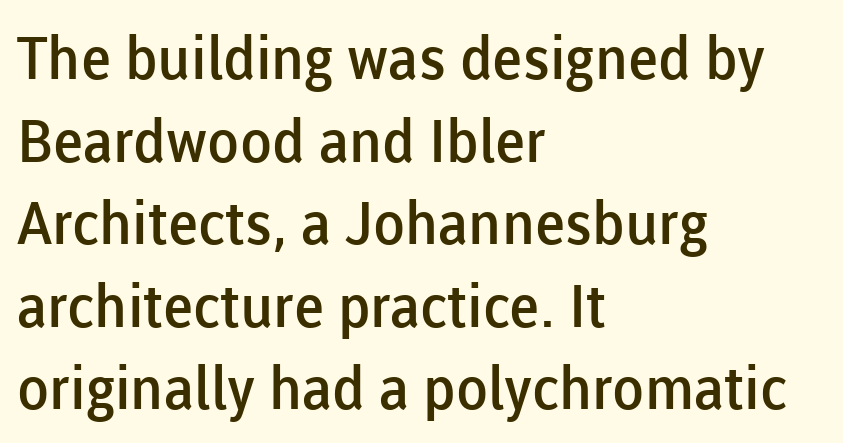
The glyphs in this specimen are sans serif. Emphasis by weight is partial: semibold. The lines in this sample share a left origin and differ only in where they stop. A typesetter would call this proportional, since set widths differ per character. Honestly, the letter spacing is just normal — you wouldn't notice it.
